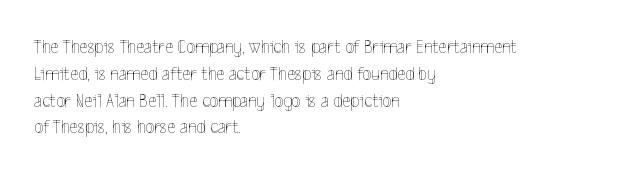
The image shows 20 px text type, upright; set left-aligned, normal line spacing (1.34x), normal letter spacing, not underlined.
